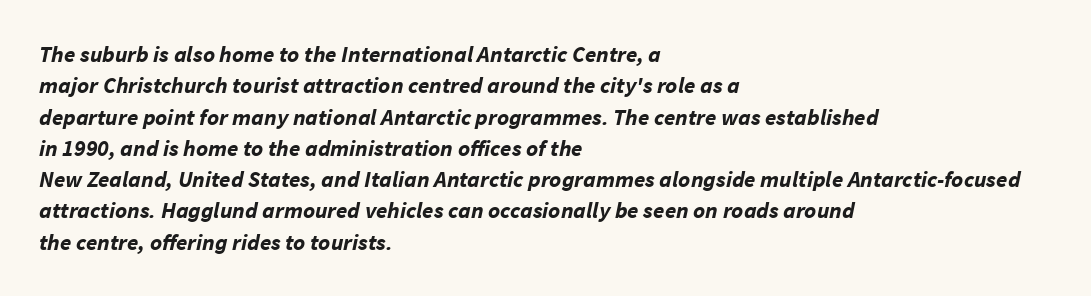
Characters are canted at an angle relative to the baseline's perpendicular. The specimen omits any rule beneath the text block's lines. On the weight axis this lands at bold, roughly 700. The lines sit at an ordinary, default distance from one another. Is the block centered? No — it sits flush against the left margin. Students, note that the glyphs here touch the page at normal intervals.
